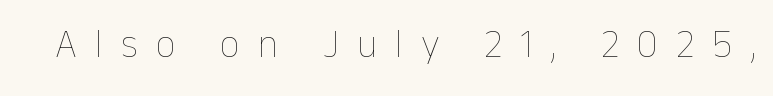
The image shows 40 px thin type, upright; set unusually wide letter spacing (+0.45 em), not underlined; low stroke contrast and a medium x-height.
